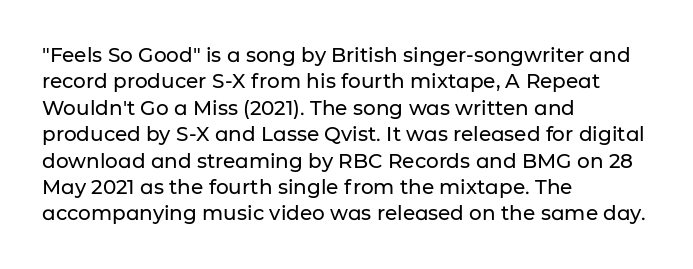
{"italic": "no", "underline": "no", "align": "left", "line_spacing": "normal", "line_spacing_ratio": 1.32, "letter_spacing": "normal", "letter_spacing_em": 0.0, "glyph_px": 20}
